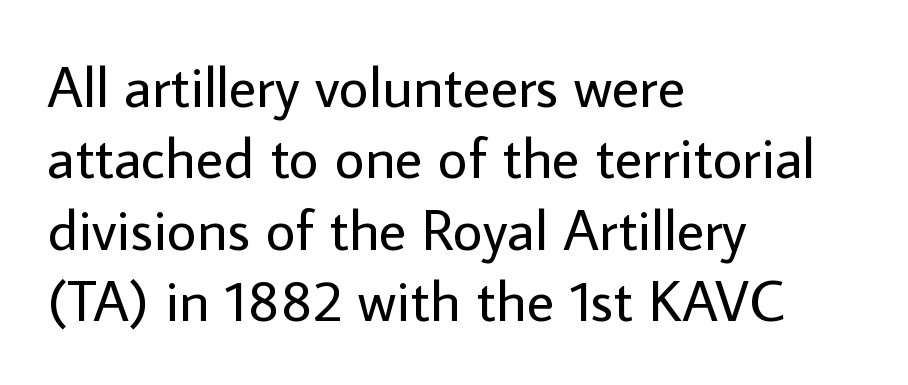
The image shows 58 px regular-weight sans-serif type, upright; set left-aligned, line spacing 1.23x, normal letter spacing, not underlined; low stroke contrast and a medium x-height.
